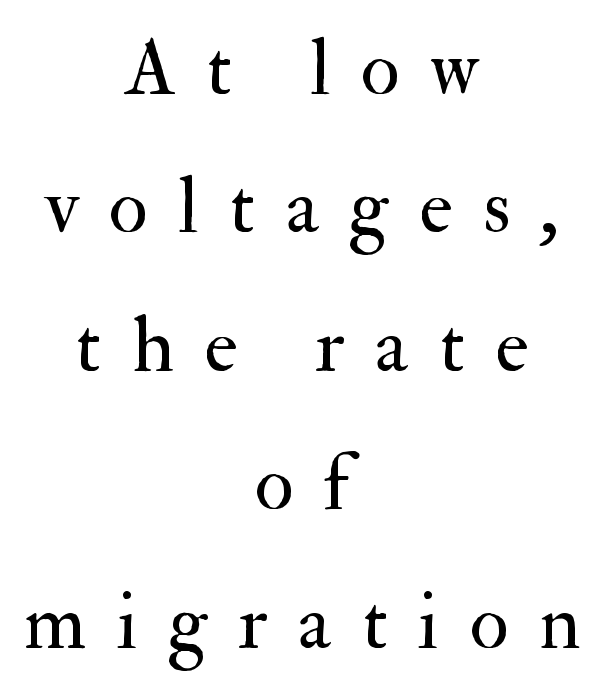
Q: Is the text bold? A: No.
Q: Is the text italic (slanted)? A: No, it is upright.
Q: Is the typeface a serif or a sans-serif typeface? A: Serif.
Q: Is the text underlined? A: No.
Q: How is the paragraph aligned? A: Centered.
Q: Is the spacing between letters normal or unusually wide? A: Unusually wide.
Q: Width (condensed, normal, or wide)? A: Normal.
Q: Stroke contrast? A: Medium.
Q: x-height? A: Small.
Q: Monospaced? A: No.
